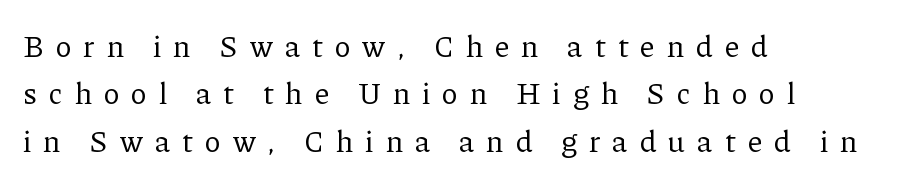
Q: Is the text bold? A: No.
Q: Is the text italic (slanted)? A: No, it is upright.
Q: Is the typeface a serif or a sans-serif typeface? A: Serif.
Q: Is the text underlined? A: No.
Q: How is the paragraph aligned? A: Left-aligned.
Q: Is the spacing between letters normal or unusually wide? A: Unusually wide.
Q: Is the spacing between lines tight, normal or loose? A: Normal.
Q: Width (condensed, normal, or wide)? A: Normal.
Q: Stroke contrast? A: Low.
Q: x-height? A: Medium.
Q: Monospaced? A: No.
